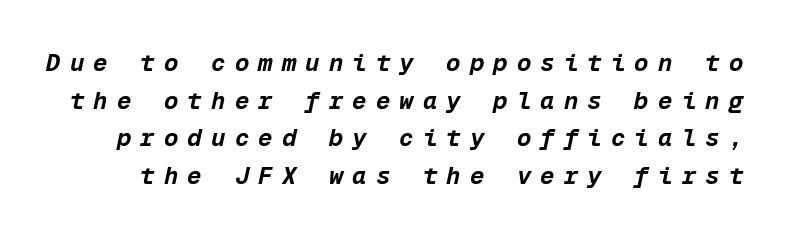
{"italic": "yes", "lean": "right", "slant_degrees": 12, "bold": "yes", "underline": "no", "line_spacing": "normal", "line_spacing_ratio": 1.57, "letter_spacing": "wide", "letter_spacing_em": 0.38, "glyph_px": 24}
